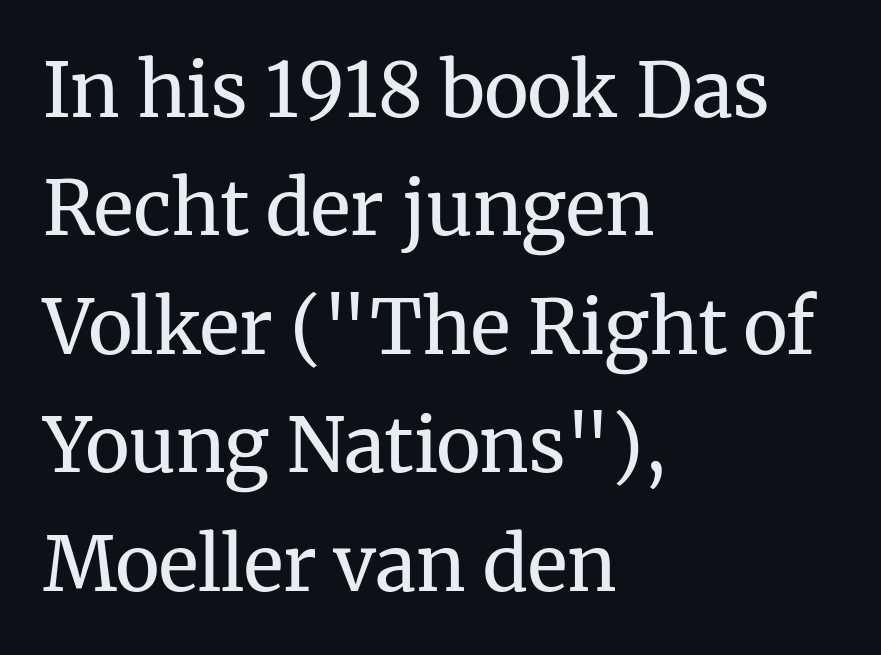
Q: Is the text bold? A: No.
Q: Is the text italic (slanted)? A: No, it is upright.
Q: Is the typeface a serif or a sans-serif typeface? A: Serif.
Q: Is the text underlined? A: No.
Q: How is the paragraph aligned? A: Left-aligned.
Q: Is the spacing between letters normal or unusually wide? A: Normal.
Q: Is the spacing between lines tight, normal or loose? A: Normal.
Q: Width (condensed, normal, or wide)? A: Normal.
Q: Stroke contrast? A: Medium.
Q: x-height? A: Medium.
Q: Monospaced? A: No.
